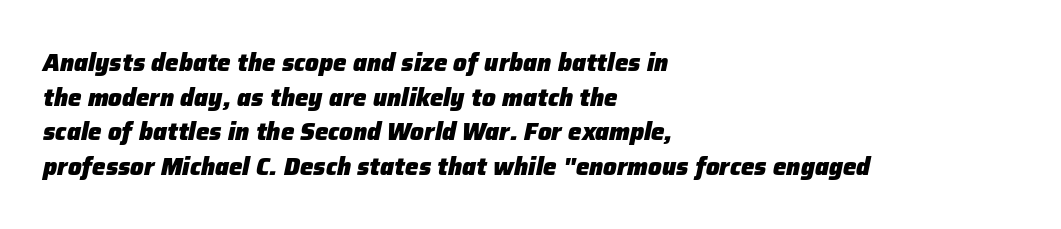
The paragraph has a hard left edge and a soft right edge. You could call the tracking neutral — neither tight nor loose. Just letters on the line, the space beneath them empty. When letters slant like this, we call the style italic. Quick note: interline space is typical. What weight is shown? A full bold with thick strokes.
